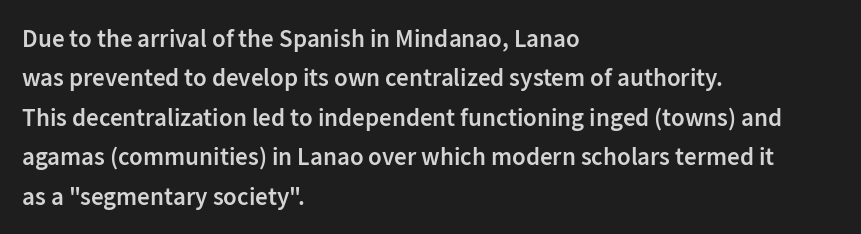
Underlining? Definitely not there. This sample uses plain, unmodified letter spacing. Is there any slant? The stems are plumb. A classic flush-left, rag-right setting is used for this passage.
